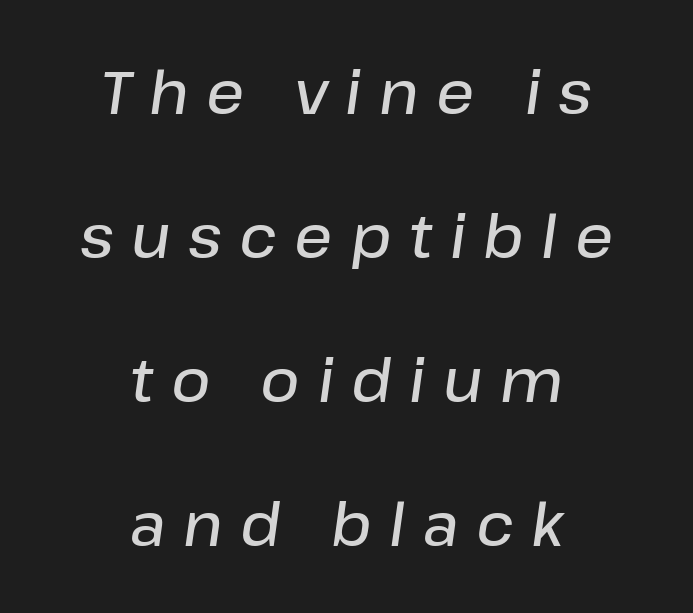
The strokes are fattened partway — semibold, not bold. Tall strokes in this sample are angled rather than plumb. A clean baseline with only descenders dipping below it. How would I describe the line gaps? Wide and relaxed.
